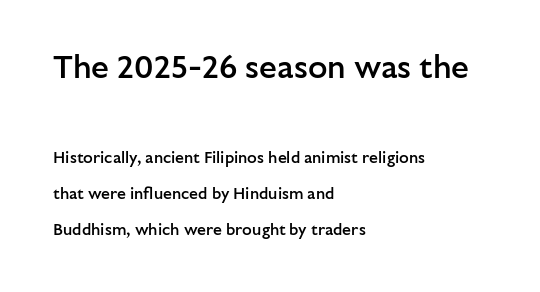
Q: Is the text bold? A: Semi-bold.
Q: Is the text italic (slanted)? A: No, it is upright.
Q: Is the typeface a serif or a sans-serif typeface? A: Sans-serif.
Q: Is the text underlined? A: No.
Q: How is the paragraph aligned? A: Left-aligned.
Q: Is the spacing between letters normal or unusually wide? A: Normal.
Q: Is the spacing between lines tight, normal or loose? A: Loose.
Q: Which block of text is set in a larger size, the first (top) or the second (bottom)? A: The first (top) one.
Q: Width (condensed, normal, or wide)? A: Normal.
Q: Stroke contrast? A: Low.
Q: x-height? A: Medium.
Q: Monospaced? A: No.
